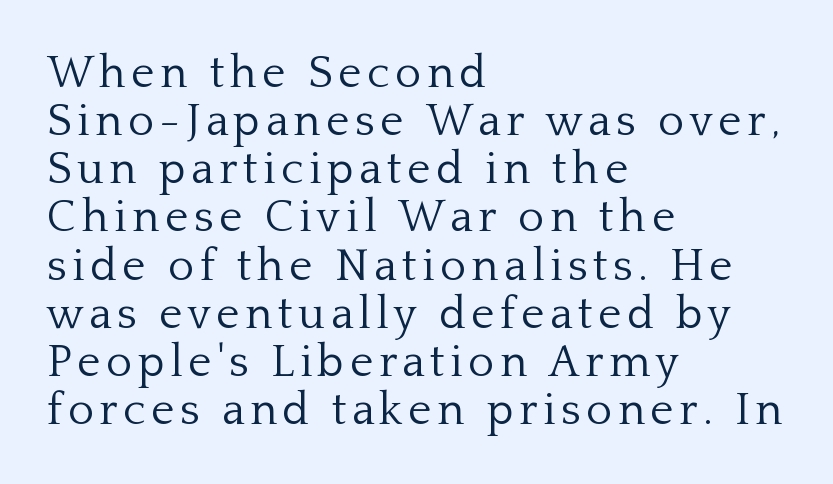
The image shows 45 px light serif type, upright; set left-aligned, tight line spacing (1.07x), not underlined; low stroke contrast and a medium x-height.
